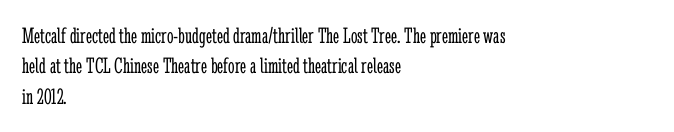
{"italic": "no", "bold": "no", "underline": "no", "align": "left", "line_spacing": "normal", "line_spacing_ratio": 1.32, "letter_spacing": "normal", "letter_spacing_em": 0.0, "glyph_px": 23}
